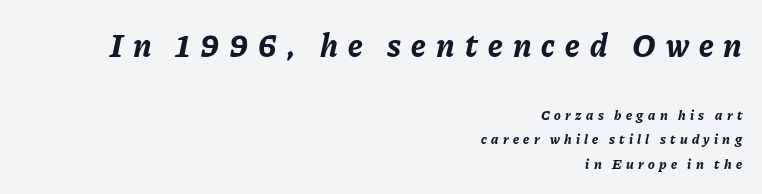
Q: Is the text bold? A: Yes.
Q: Is the text italic (slanted)? A: Yes, it leans right by about 11 degrees.
Q: Is the text underlined? A: No.
Q: How is the paragraph aligned? A: Right-aligned.
Q: Is the spacing between letters normal or unusually wide? A: Unusually wide.
Q: Which block of text is set in a larger size, the first (top) or the second (bottom)? A: The first (top) one.
Q: Width (condensed, normal, or wide)? A: Normal.
Q: Stroke contrast? A: Low.
Q: x-height? A: Medium.
Q: Monospaced? A: No.
